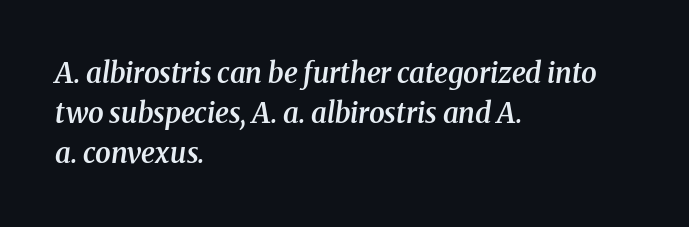
{"serif": "yes", "italic": "yes", "lean": "right", "slant_degrees": 8, "bold": "semi", "weight": "semibold", "width": "normal", "stroke_contrast": "medium", "x_height": "medium", "monospaced": "no", "underline": "no", "align": "left", "line_spacing": "normal", "line_spacing_ratio": 1.43, "letter_spacing": "normal", "letter_spacing_em": 0.0, "glyph_px": 28}
